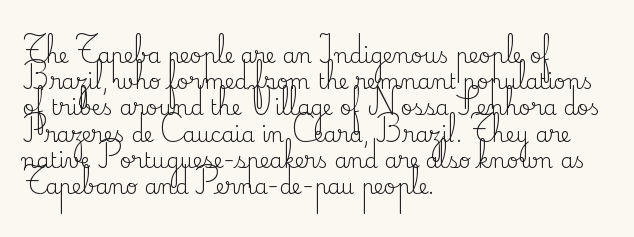
The image shows 21 px text type, upright; set left-aligned, normal line spacing (1.25x), normal letter spacing, not underlined.
